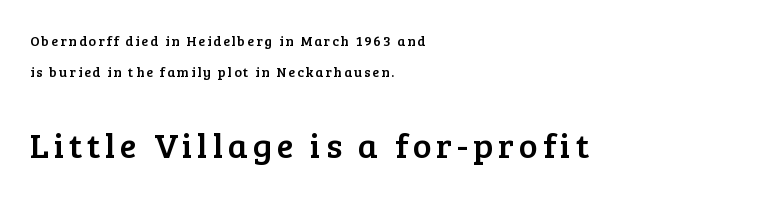
The image shows 35 px serif type, upright; set left-aligned, loose line spacing (2.23x), not underlined; the second (bottom) block is 2.5x larger; low stroke contrast and a medium x-height.
